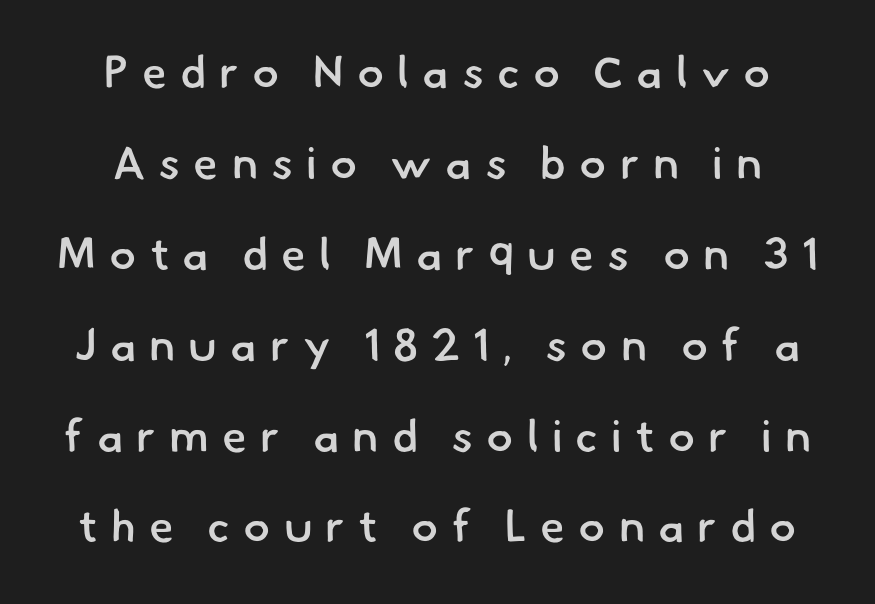
The image shows 45 px semibold sans-serif type; set loose line spacing (2.02x), unusually wide letter spacing (+0.29 em), not underlined; low stroke contrast and a small x-height.
